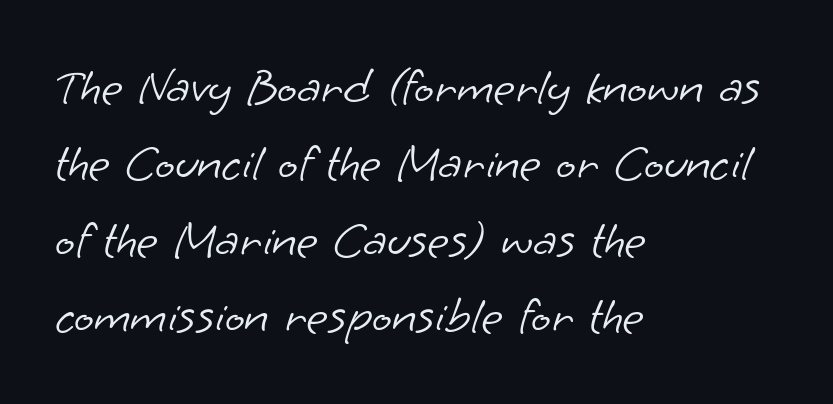
Q: Is the text bold? A: No.
Q: Is the typeface a serif or a sans-serif typeface? A: Sans-serif.
Q: Is the text underlined? A: No.
Q: How is the paragraph aligned? A: Left-aligned.
Q: Is the spacing between letters normal or unusually wide? A: Normal.
Q: Is the spacing between lines tight, normal or loose? A: Normal.
Q: Width (condensed, normal, or wide)? A: Normal.
Q: Stroke contrast? A: Low.
Q: x-height? A: Small.
Q: Monospaced? A: No.
